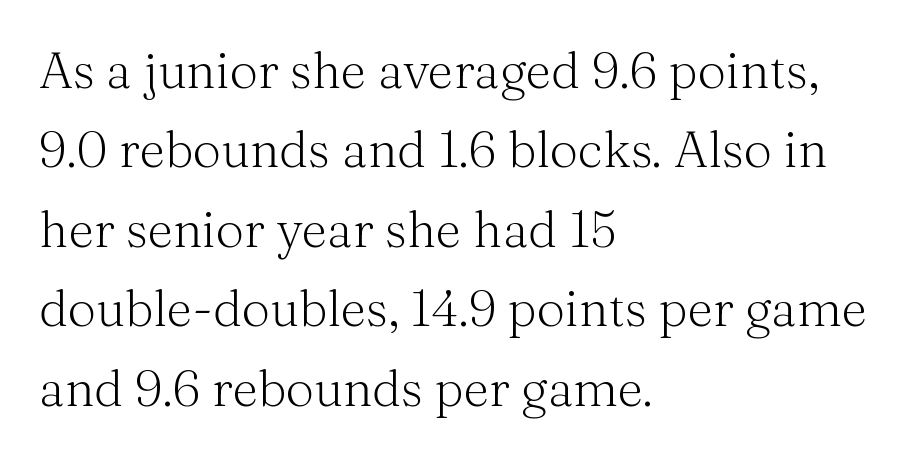
Font category for this specimen: serif. Descenders are the only things crossing below the line. Think of a printed novel: that variable character pitch is what you see here. This sample keeps an unexceptional amount of space between lines. Between one letter and the next there's only the usual sliver of space. When letters stand straight like this, we call the style roman or upright.
